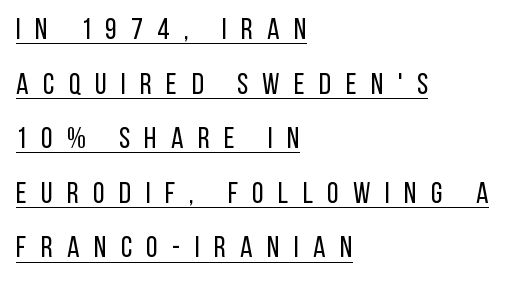
{"serif": "no", "italic": "no", "bold": "no", "weight": "regular", "width": "condensed", "stroke_contrast": "low", "x_height": "large", "monospaced": "no", "underline": "yes", "align": "left", "line_spacing_ratio": 1.82, "letter_spacing": "wide", "letter_spacing_em": 0.48, "glyph_px": 30}
